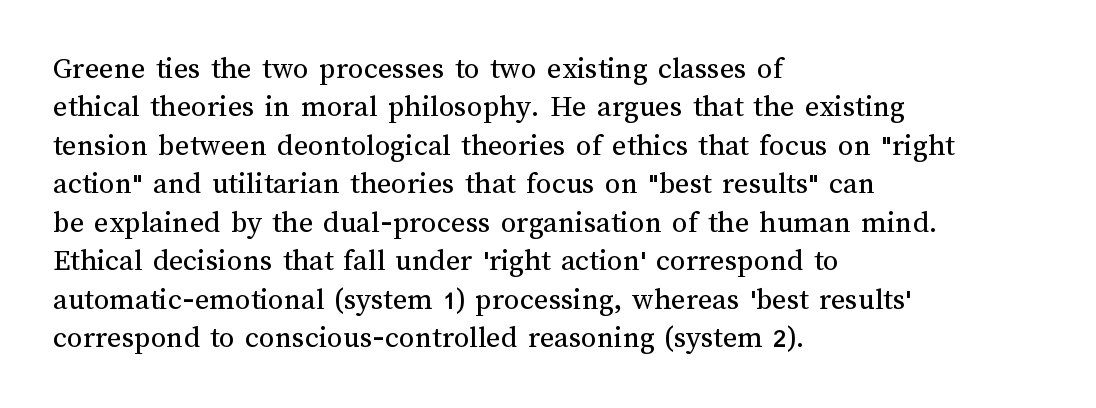
You could call the tracking neutral — neither tight nor loose. Decoration check: the copy has no underline. When letters stand straight like this, we call the style roman or upright. No heavy texture on the line: the type isn't bold.
